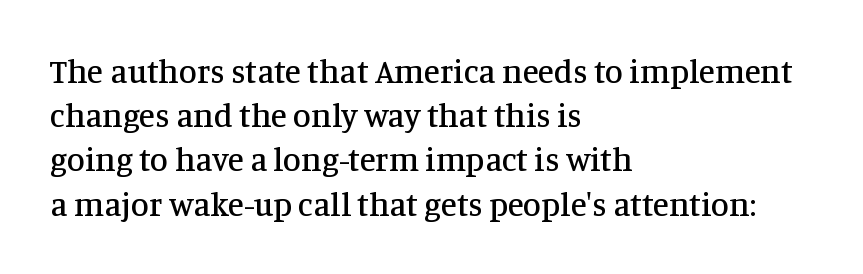
Just letters on the line, the space beneath them empty. Italic? Not at all — the glyphs are vertical. A typesetter would call this proportional, since set widths differ per character. The rendering shows small feet on the letterforms — a serif design. The designer left line spacing at the default. Caption: multi-line text, flush left, ragged right.
